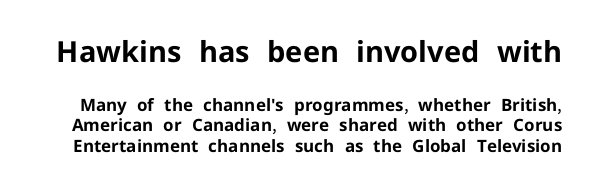
Q: Is the text bold? A: Yes.
Q: Is the text italic (slanted)? A: No, it is upright.
Q: Is the typeface a serif or a sans-serif typeface? A: Sans-serif.
Q: Is the text underlined? A: No.
Q: Is the spacing between letters normal or unusually wide? A: Normal.
Q: Which block of text is set in a larger size, the first (top) or the second (bottom)? A: The first (top) one.
Q: Width (condensed, normal, or wide)? A: Normal.
Q: Stroke contrast? A: Low.
Q: x-height? A: Medium.
Q: Monospaced? A: No.
